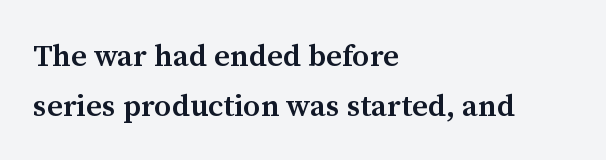
Typesetter's note: demi weight, one step under bold. Students, observe: this is what conventionally led text looks like. The typesetter chose a ragged-right arrangement here. The passage shown has conventional tracking throughout. Decoration check: the copy has no underline.
